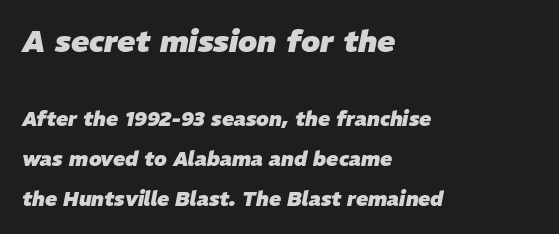
{"italic": "yes", "lean": "right", "slant_degrees": 11, "bold": "yes", "weight": "heavy", "width": "normal", "stroke_contrast": "low", "x_height": "medium", "monospaced": "no", "underline": "no", "align": "left", "line_spacing": "loose", "line_spacing_ratio": 2.0, "letter_spacing": "normal", "letter_spacing_em": 0.0, "larger_block": "first", "size_ratio": 1.5, "glyph_px": 30}
